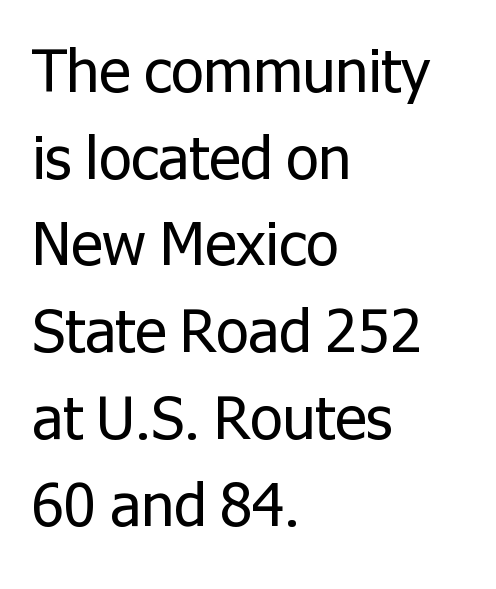
Casual observation: everything's shoved over to the left. The designer left line spacing at the default. The font is comparable to plain body text, perhaps lighter. What kind of face is this? One without serifs — a sans.
